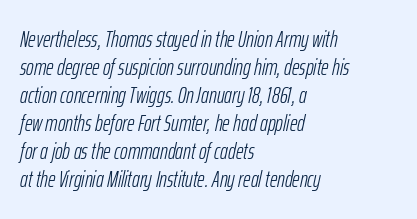
{"italic": "yes", "lean": "right", "slant_degrees": 12, "bold": "no", "underline": "no", "align": "left", "line_spacing_ratio": 1.22, "letter_spacing": "normal", "letter_spacing_em": 0.0, "glyph_px": 23}
